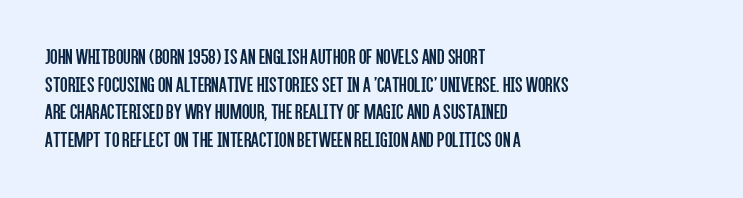
The image shows 22 px text type, upright; set left-aligned, normal line spacing (1.26x), normal letter spacing, not underlined.
